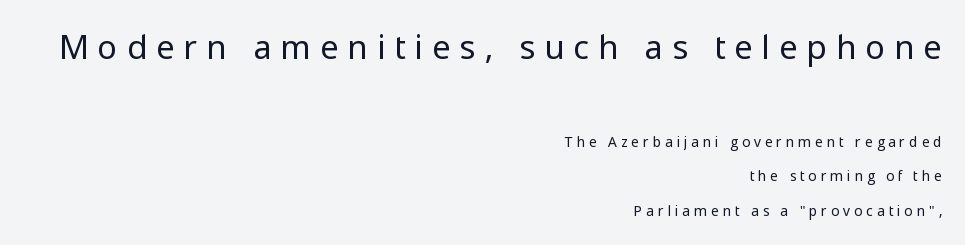
{"serif": "no", "italic": "no", "bold": "no", "weight": "regular", "width": "normal", "stroke_contrast": "low", "x_height": "medium", "monospaced": "no", "underline": "no", "align": "right", "line_spacing": "loose", "line_spacing_ratio": 2.49, "letter_spacing": "wide", "letter_spacing_em": 0.29, "larger_block": "first", "size_ratio": 2.36, "glyph_px": 33}
